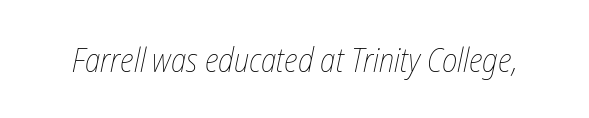
{"italic": "yes", "lean": "right", "slant_degrees": 12, "bold": "no", "weight": "thin", "width": "condensed", "stroke_contrast": "low", "x_height": "medium", "monospaced": "no", "underline": "no", "letter_spacing": "normal", "letter_spacing_em": 0.0, "glyph_px": 33}
